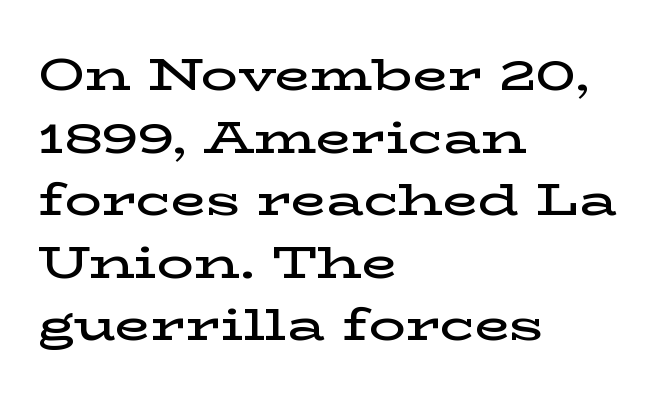
{"serif": "yes", "italic": "no", "bold": "semi", "weight": "semibold", "width": "wide", "stroke_contrast": "low", "x_height": "medium", "monospaced": "no", "underline": "no", "align": "left", "line_spacing": "normal", "line_spacing_ratio": 1.36, "letter_spacing": "normal", "letter_spacing_em": 0.0, "glyph_px": 46}
